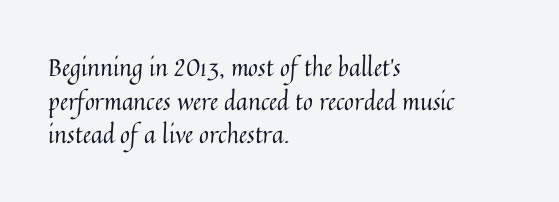
The image shows 24 px text type; set left-aligned, normal line spacing (1.4x), normal letter spacing, not underlined.
